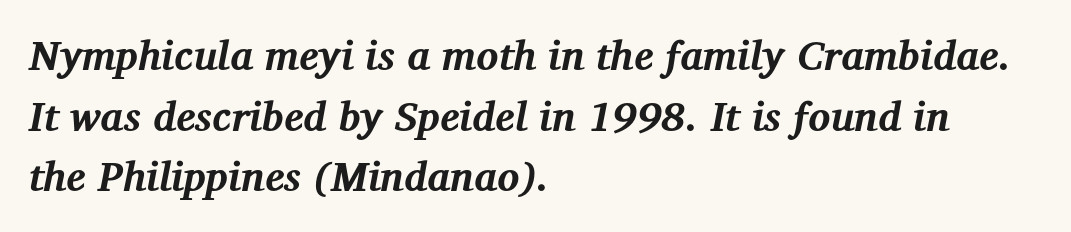
Q: Is the text bold? A: Yes.
Q: Is the text italic (slanted)? A: Yes, it leans right by about 12 degrees.
Q: Is the typeface a serif or a sans-serif typeface? A: Serif.
Q: Is the text underlined? A: No.
Q: How is the paragraph aligned? A: Left-aligned.
Q: Is the spacing between letters normal or unusually wide? A: Normal.
Q: Is the spacing between lines tight, normal or loose? A: Normal.
Q: Width (condensed, normal, or wide)? A: Normal.
Q: Stroke contrast? A: Medium.
Q: x-height? A: Medium.
Q: Monospaced? A: No.
